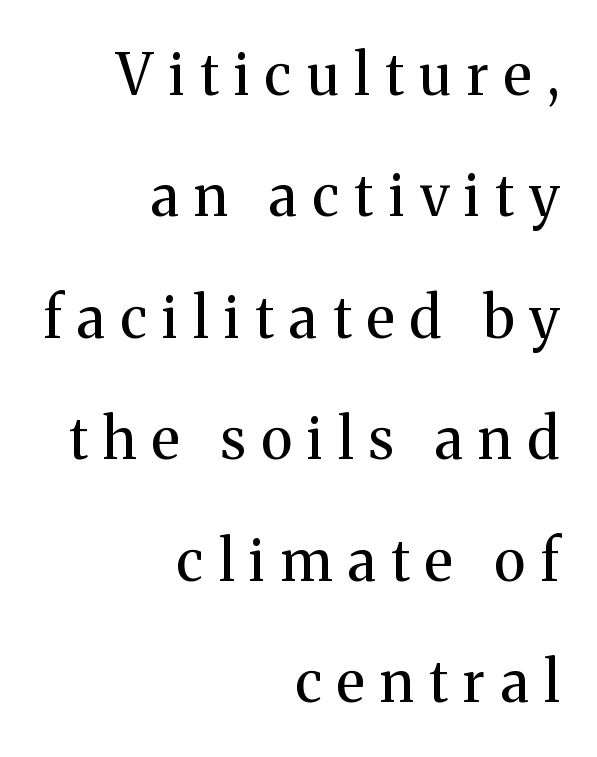
Q: Is the text bold? A: No.
Q: Is the text italic (slanted)? A: No, it is upright.
Q: Is the typeface a serif or a sans-serif typeface? A: Serif.
Q: Is the text underlined? A: No.
Q: How is the paragraph aligned? A: Right-aligned.
Q: Is the spacing between letters normal or unusually wide? A: Unusually wide.
Q: Is the spacing between lines tight, normal or loose? A: Loose.
Q: Width (condensed, normal, or wide)? A: Normal.
Q: Stroke contrast? A: Medium.
Q: x-height? A: Medium.
Q: Monospaced? A: No.
